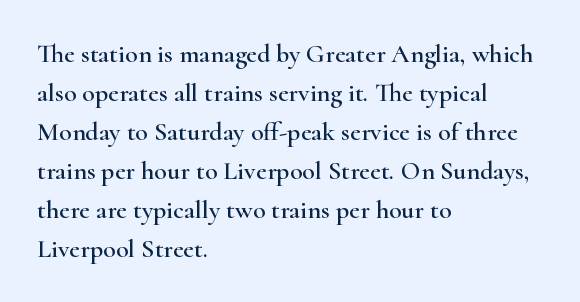
The image shows 26 px text type, upright; set left-aligned, normal line spacing (1.5x), normal letter spacing, not underlined.
